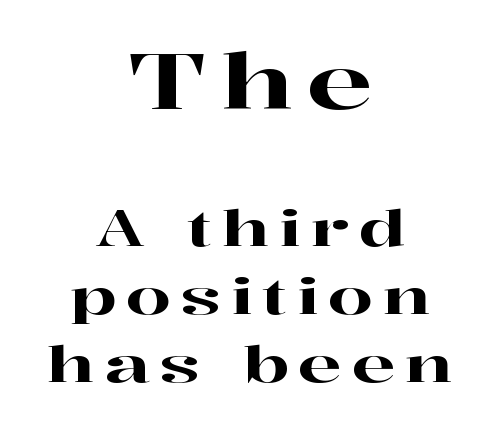
Characters remain perfectly vertical along every line. This sample keeps an unexceptional amount of space between lines. The rendering shrinks the type as you move from the upper chunk to the lower. The passage shown is typeset with a serif family.
